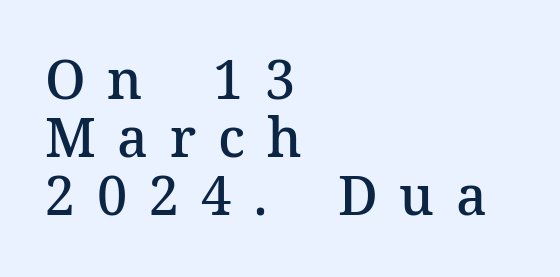
What stands out about the letter spacing? Its width — letters are far apart. Are there feet on the stems? There are — it's a serif. Typeset ragged right — the left edge is the straight one. Underline: absent. Emphasis by weight is partial: semibold. Rows of type sit shoulder to shoulder in the vertical direction.
